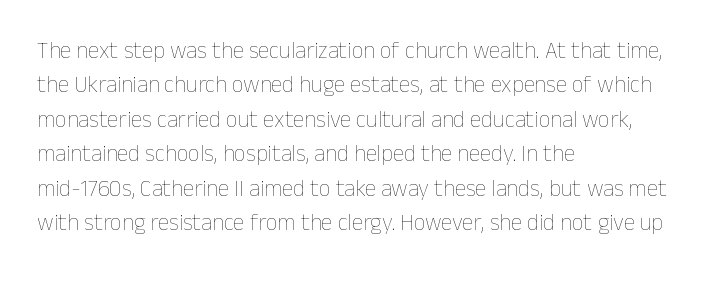
The image shows 23 px text type, upright; set left-aligned, normal line spacing (1.5x), normal letter spacing, not underlined.
